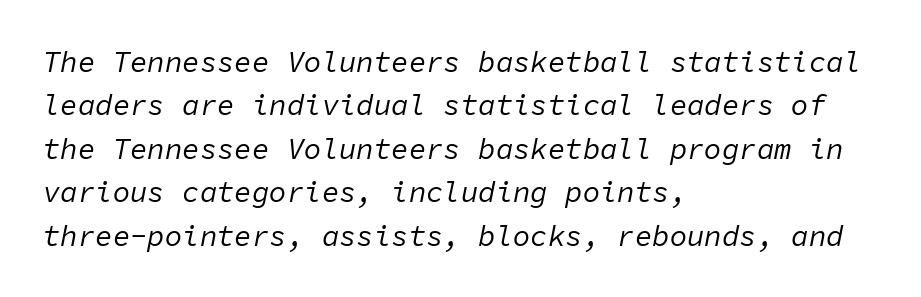
Q: Is the text bold? A: No.
Q: Is the text italic (slanted)? A: Yes, it leans right by about 11 degrees.
Q: Is the text underlined? A: No.
Q: How is the paragraph aligned? A: Left-aligned.
Q: Is the spacing between letters normal or unusually wide? A: Normal.
Q: Is the spacing between lines tight, normal or loose? A: Normal.
Q: Width (condensed, normal, or wide)? A: Normal.
Q: Stroke contrast? A: Low.
Q: x-height? A: Medium.
Q: Monospaced? A: Yes.
